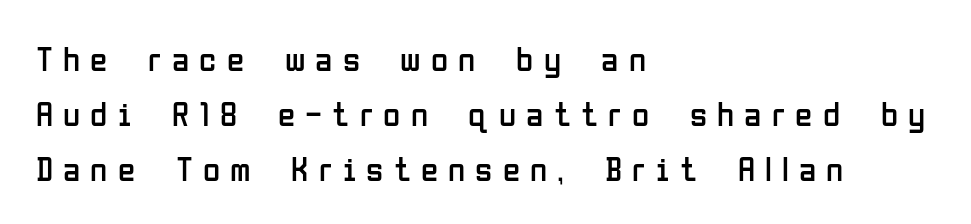
Q: Is the text bold? A: No.
Q: Is the text italic (slanted)? A: No, it is upright.
Q: Is the typeface a serif or a sans-serif typeface? A: Sans-serif.
Q: Is the text underlined? A: No.
Q: How is the paragraph aligned? A: Left-aligned.
Q: Is the spacing between letters normal or unusually wide? A: Unusually wide.
Q: Is the spacing between lines tight, normal or loose? A: Normal.
Q: Width (condensed, normal, or wide)? A: Condensed.
Q: Stroke contrast? A: Low.
Q: x-height? A: Medium.
Q: Monospaced? A: No.
